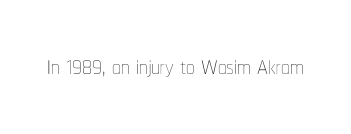
The image shows 34 px thin, condensed type, upright; set normal letter spacing, not underlined; low stroke contrast and a medium x-height.
